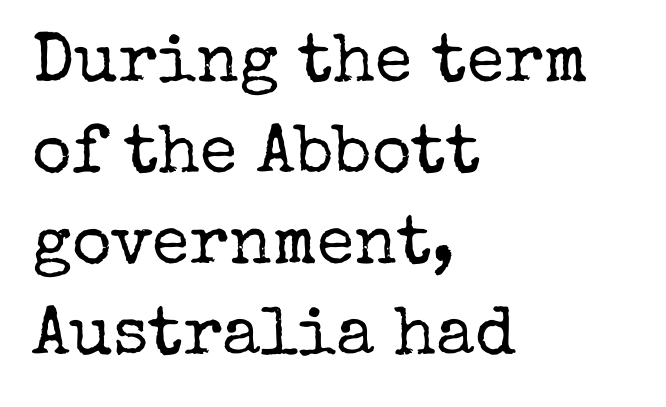
This sample keeps an unexceptional amount of space between lines. Looks like regular typesetting: each glyph gets only the width it needs. You can tell from the footed stems that serif type was used. Observe the ordinary spacing: letters are neighbours, not strangers. The space beneath each line is pristine and unruled.
